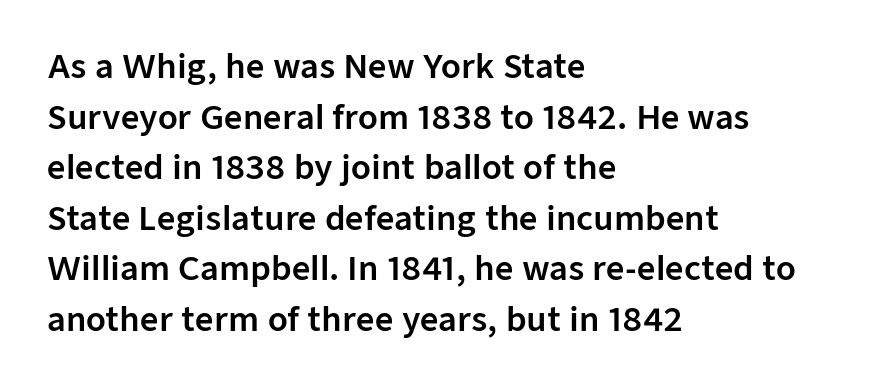
Q: Is the text italic (slanted)? A: No, it is upright.
Q: Is the typeface a serif or a sans-serif typeface? A: Sans-serif.
Q: Is the text underlined? A: No.
Q: How is the paragraph aligned? A: Left-aligned.
Q: Is the spacing between letters normal or unusually wide? A: Normal.
Q: Is the spacing between lines tight, normal or loose? A: Normal.
Q: Width (condensed, normal, or wide)? A: Normal.
Q: Stroke contrast? A: Low.
Q: x-height? A: Medium.
Q: Monospaced? A: No.
